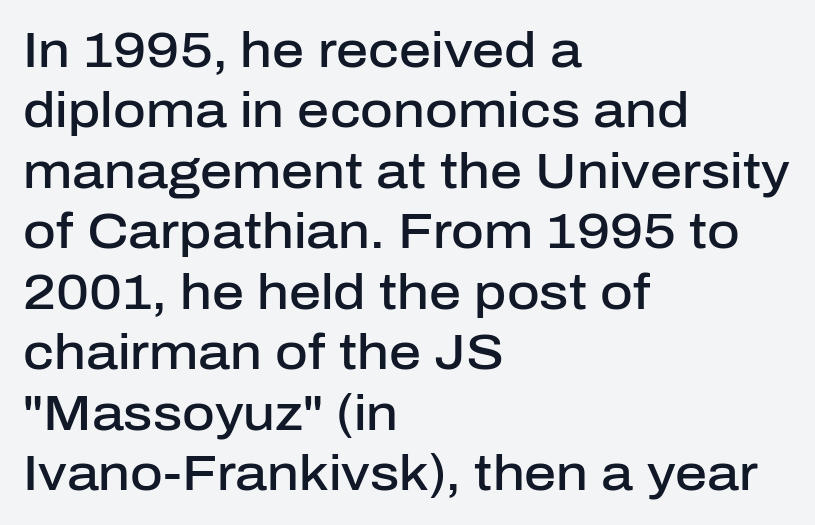
The image shows 50 px semibold sans-serif type, upright; set left-aligned, line spacing 1.21x, normal letter spacing, not underlined; low stroke contrast and a medium x-height.
